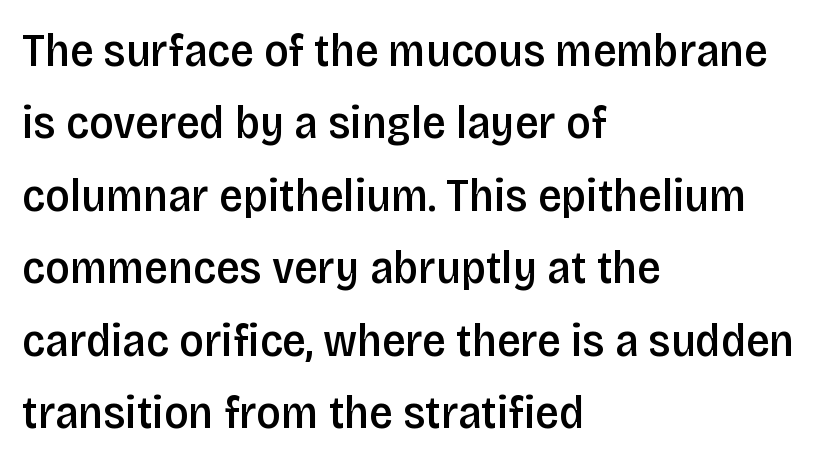
The image shows 47 px semibold, condensed sans-serif type, upright; set left-aligned, normal line spacing (1.54x), normal letter spacing, not underlined; low stroke contrast and a large x-height.
